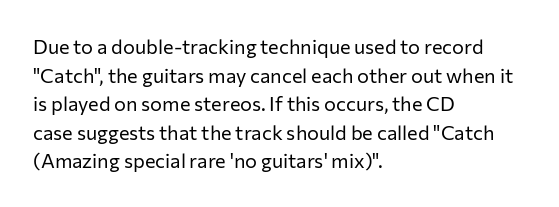
Honestly, the letter spacing is just normal — you wouldn't notice it. Every row of glyphs begins at an identical x-position on the left. The lettering holds an erect, upright posture throughout. A typesetter would call this leading conventional body-copy spacing.
